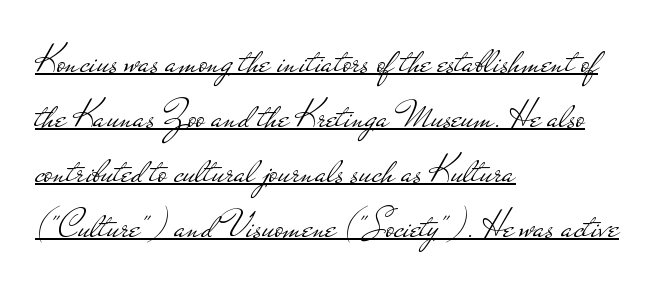
Q: Is the text bold? A: No.
Q: Is the text italic (slanted)? A: Yes.
Q: Is the typeface a serif or a sans-serif typeface? A: Sans-serif.
Q: Is the text underlined? A: Yes.
Q: How is the paragraph aligned? A: Left-aligned.
Q: Is the spacing between letters normal or unusually wide? A: Normal.
Q: Is the spacing between lines tight, normal or loose? A: Normal.
Q: Width (condensed, normal, or wide)? A: Wide.
Q: Stroke contrast? A: Low.
Q: x-height? A: Small.
Q: Monospaced? A: No.
